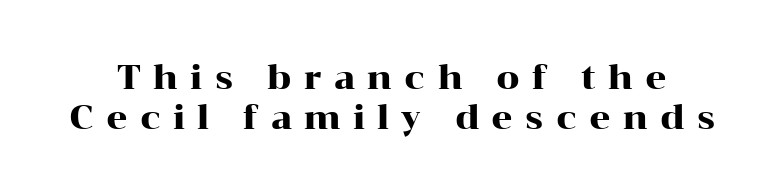
Q: Is the text italic (slanted)? A: No, it is upright.
Q: Is the typeface a serif or a sans-serif typeface? A: Serif.
Q: Is the text underlined? A: No.
Q: Is the spacing between letters normal or unusually wide? A: Unusually wide.
Q: Width (condensed, normal, or wide)? A: Wide.
Q: Stroke contrast? A: High.
Q: x-height? A: Medium.
Q: Monospaced? A: No.
